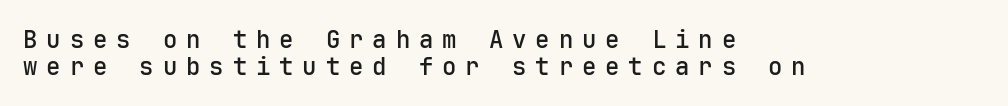
{"italic": "no", "bold": "semi", "underline": "no", "align": "left", "line_spacing": "tight", "line_spacing_ratio": 1.11, "letter_spacing": "wide", "letter_spacing_em": 0.37, "glyph_px": 24}
